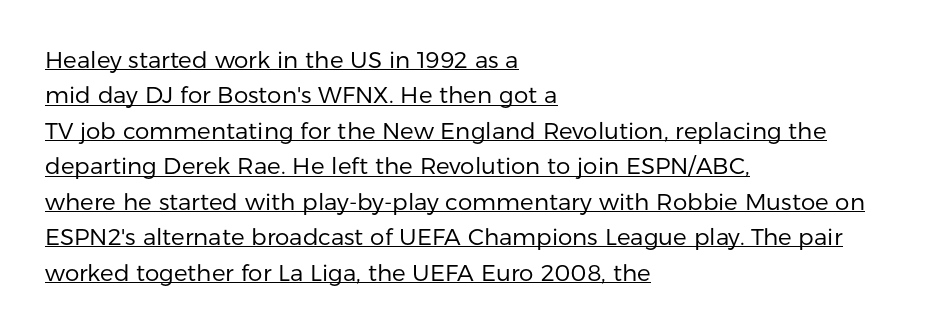
The image shows 23 px text type, upright; set left-aligned, normal line spacing (1.54x), normal letter spacing, underlined.
